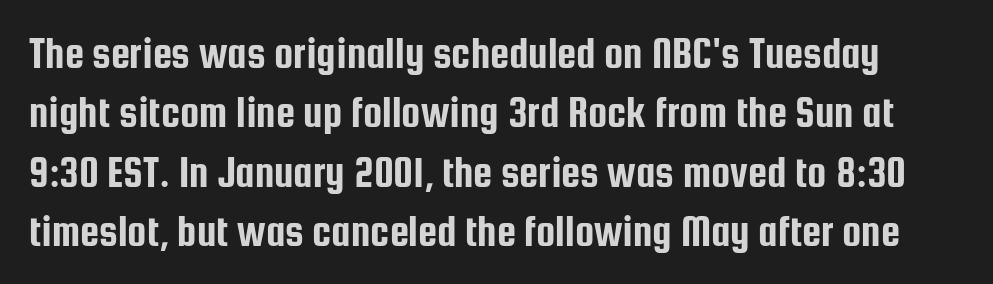
The image shows 43 px condensed sans-serif type, upright; set normal line spacing (1.38x), normal letter spacing, not underlined; low stroke contrast and a medium x-height.
